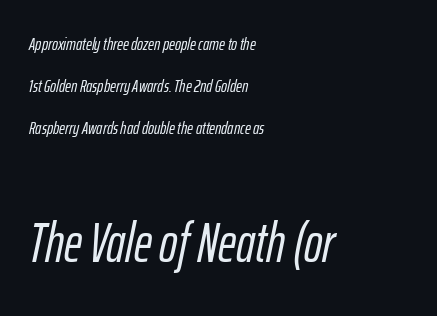
{"italic": "yes", "lean": "right", "slant_degrees": 12, "width": "condensed", "stroke_contrast": "low", "x_height": "medium", "monospaced": "no", "underline": "no", "align": "left", "line_spacing": "loose", "line_spacing_ratio": 2.33, "letter_spacing": "normal", "letter_spacing_em": 0.0, "larger_block": "second", "size_ratio": 3.06, "glyph_px": 55}
